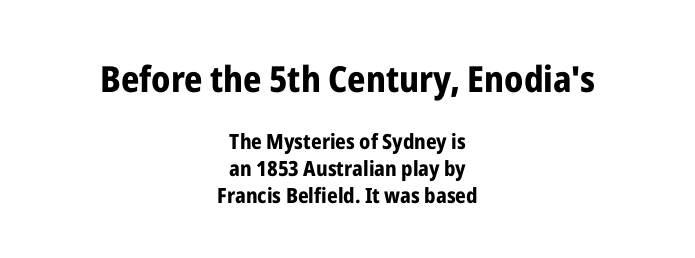
The line-height multiplier appears to be the usual default. Descender tails drop into unmarked territory. Scale decreases going downward across the two blocks. A centered setting, common on invitations and titles, is used for this passage. Unlike a traditional serif, this face leaves its strokes unadorned.
